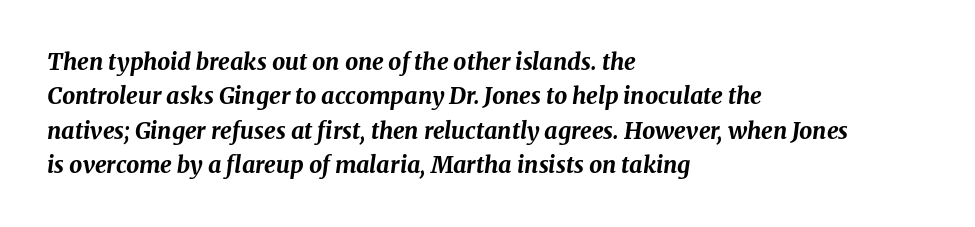
{"italic": "yes", "lean": "right", "slant_degrees": 8, "bold": "yes", "underline": "no", "align": "left", "line_spacing": "normal", "line_spacing_ratio": 1.49, "letter_spacing": "normal", "letter_spacing_em": 0.0, "glyph_px": 23}
